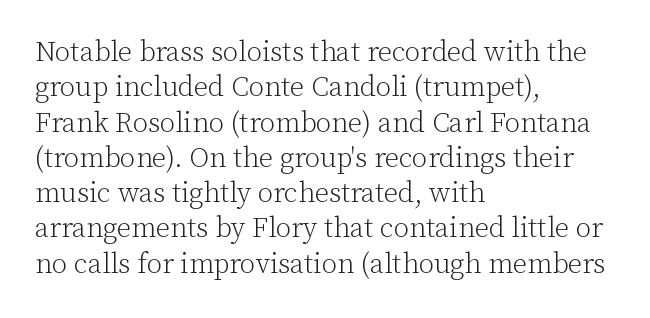
Observe the serifs anchoring each vertical stroke in this sample. A typesetter would call this proportional, since set widths differ per character. Stroke mass is kept to a normal reading level or below. Beneath every word, the page is bare.
